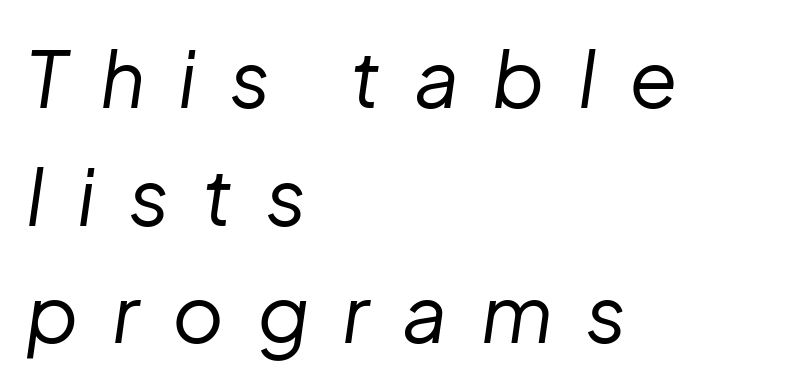
Students, note that the glyphs here are deliberately spaced far apart. The characters are drawn with everyday or finer stroke widths. One-word summary of the alignment: left. The specimen reads as italic at a glance. Rule under the text: the space is simply empty.
